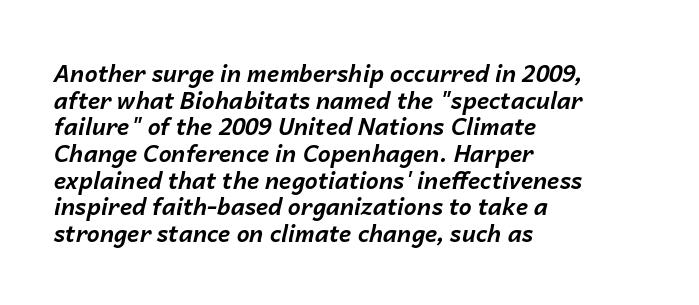
The image shows 23 px bold type, italic (leaning right); set left-aligned, line spacing 1.16x, normal letter spacing, not underlined.
